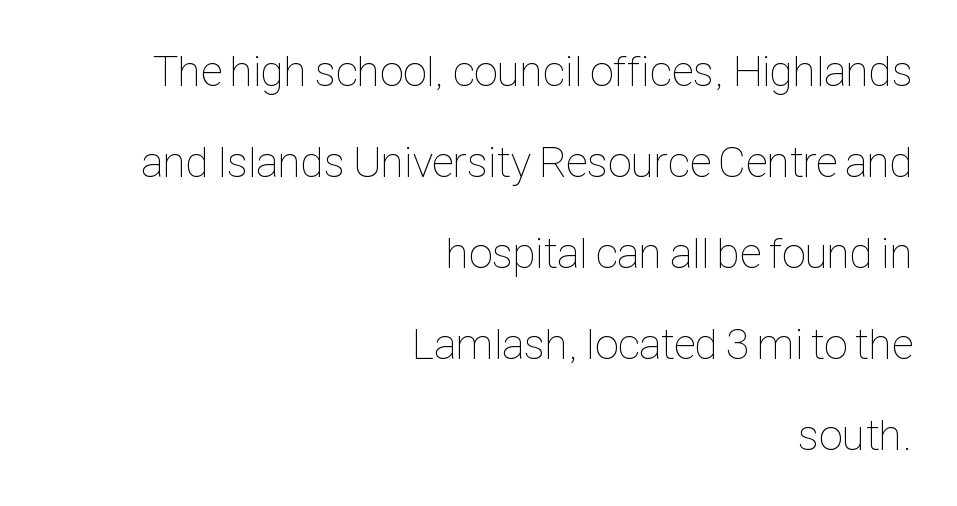
The rendering anchors every line to the right-hand side. Is there much room between lines? Yes — plenty of vertical air separates them. The passage shown is typed in a proportional face where columns would drift. Does the lettering tilt? It doesn't — this is upright.
